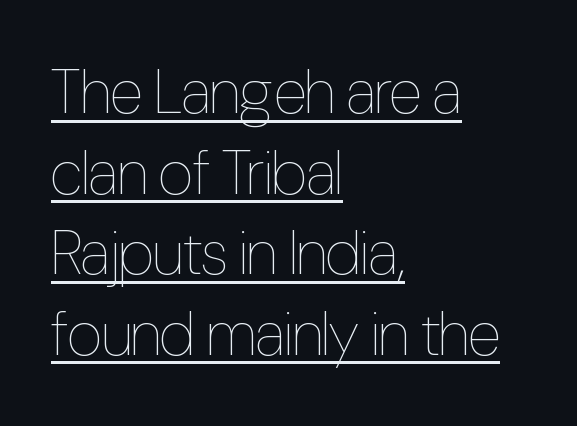
Here the glyphs are tracked normally, forming tight word shapes. Summary of weight: not heavy and not bold. Quick note: not italic, upright. Leading matches the norm, producing a regular column. Underline: present.
